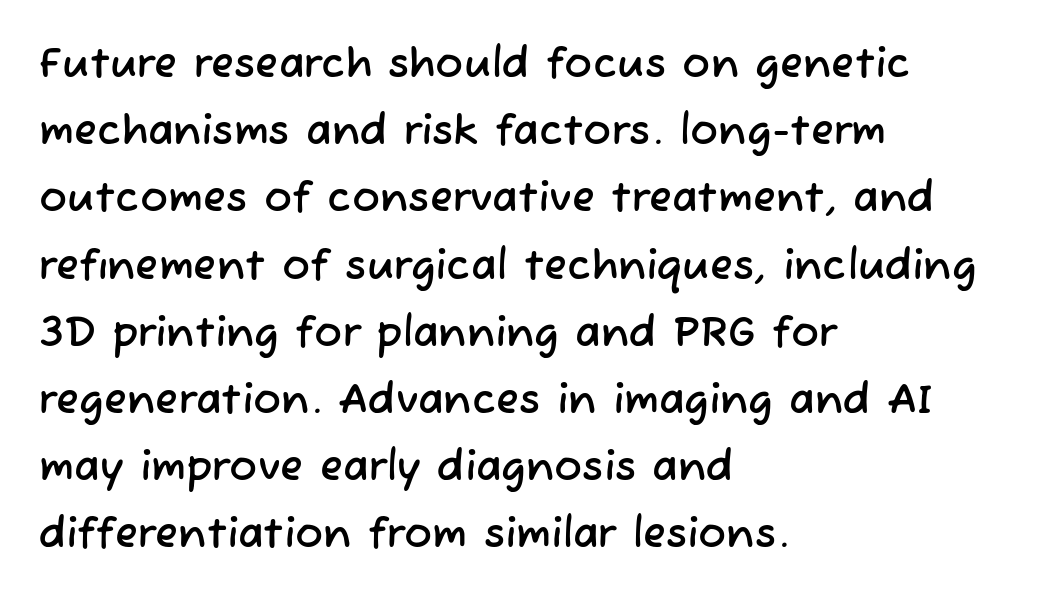
Q: Is the typeface a serif or a sans-serif typeface? A: Sans-serif.
Q: Is the text underlined? A: No.
Q: How is the paragraph aligned? A: Left-aligned.
Q: Is the spacing between letters normal or unusually wide? A: Normal.
Q: Is the spacing between lines tight, normal or loose? A: Normal.
Q: Width (condensed, normal, or wide)? A: Normal.
Q: Stroke contrast? A: Low.
Q: x-height? A: Medium.
Q: Monospaced? A: No.
